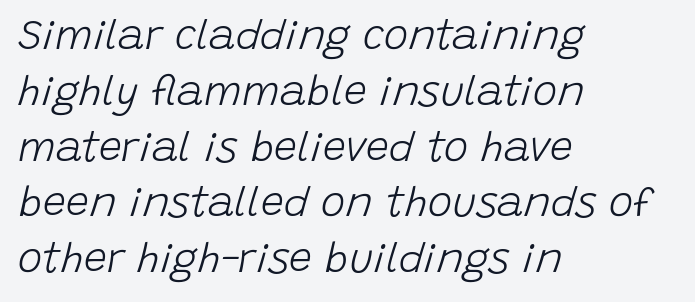
{"italic": "yes", "lean": "right", "slant_degrees": 15, "bold": "no", "weight": "light", "width": "normal", "stroke_contrast": "low", "x_height": "large", "monospaced": "no", "underline": "no", "align": "left", "line_spacing": "normal", "line_spacing_ratio": 1.36, "letter_spacing": "normal", "letter_spacing_em": 0.0, "glyph_px": 41}
